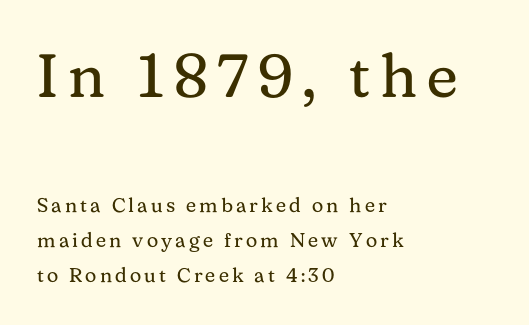
{"serif": "yes", "italic": "no", "bold": "no", "weight": "regular", "width": "normal", "stroke_contrast": "medium", "x_height": "medium", "monospaced": "no", "underline": "no", "align": "left", "line_spacing_ratio": 1.74, "larger_block": "first", "size_ratio": 3.05, "glyph_px": 61}
